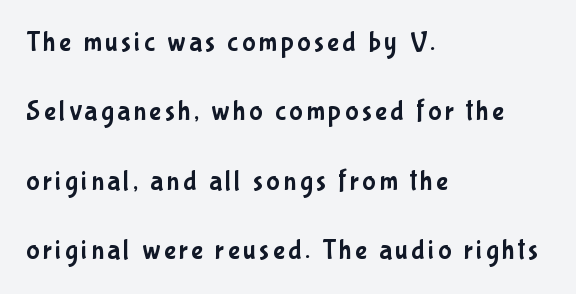
The image shows 28 px condensed sans-serif type, upright; set left-aligned, loose line spacing (2.48x), not underlined; low stroke contrast and a medium x-height.
